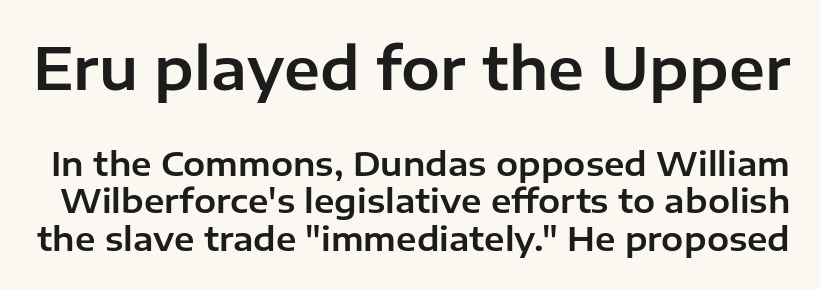
{"serif": "no", "italic": "no", "width": "normal", "stroke_contrast": "low", "x_height": "medium", "monospaced": "no", "underline": "no", "line_spacing": "tight", "line_spacing_ratio": 1.13, "letter_spacing": "normal", "letter_spacing_em": 0.0, "larger_block": "first", "size_ratio": 1.76, "glyph_px": 58}
